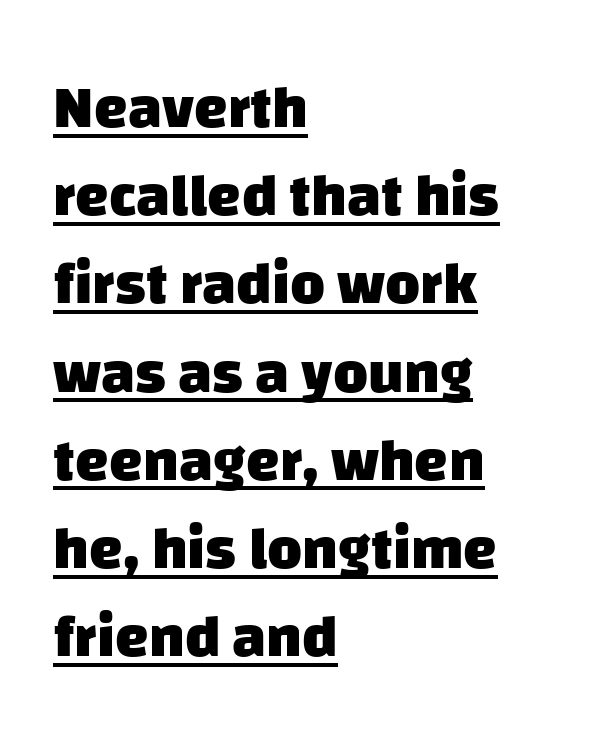
{"serif": "no", "bold": "yes", "weight": "heavy", "width": "normal", "stroke_contrast": "low", "x_height": "large", "monospaced": "no", "underline": "yes", "align": "left", "line_spacing": "normal", "line_spacing_ratio": 1.47, "letter_spacing": "normal", "letter_spacing_em": 0.0, "glyph_px": 60}
